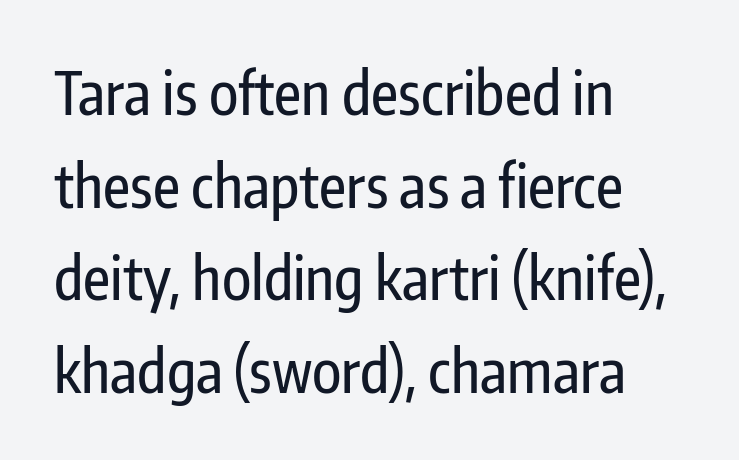
The image shows 59 px condensed sans-serif type, upright; set left-aligned, normal line spacing (1.57x), normal letter spacing, not underlined; low stroke contrast and a medium x-height.
